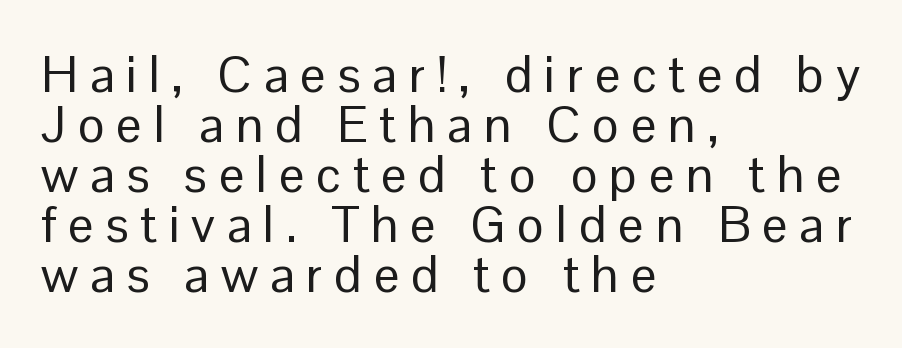
Q: Is the text bold? A: No.
Q: Is the text italic (slanted)? A: No, it is upright.
Q: Is the typeface a serif or a sans-serif typeface? A: Sans-serif.
Q: Is the text underlined? A: No.
Q: How is the paragraph aligned? A: Left-aligned.
Q: Is the spacing between letters normal or unusually wide? A: Unusually wide.
Q: Is the spacing between lines tight, normal or loose? A: Tight.
Q: Width (condensed, normal, or wide)? A: Normal.
Q: Stroke contrast? A: Low.
Q: x-height? A: Medium.
Q: Monospaced? A: No.
